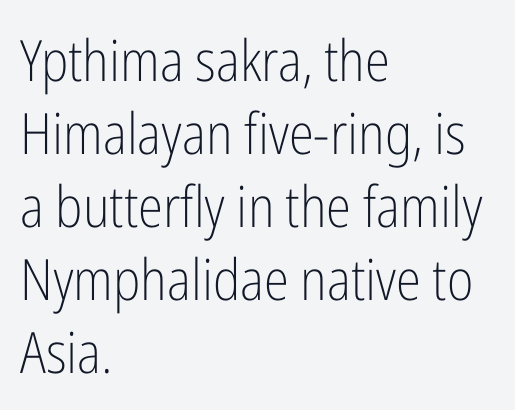
{"serif": "no", "italic": "no", "bold": "no", "weight": "light", "width": "condensed", "stroke_contrast": "low", "x_height": "medium", "monospaced": "no", "underline": "no", "align": "left", "line_spacing": "normal", "line_spacing_ratio": 1.28, "letter_spacing": "normal", "letter_spacing_em": 0.0, "glyph_px": 57}
